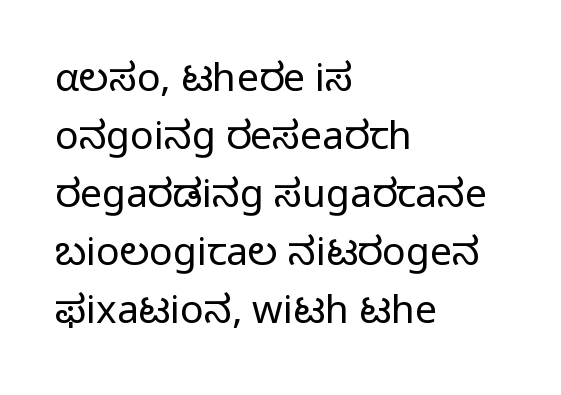
{"serif": "no", "italic": "no", "bold": "no", "weight": "regular", "width": "normal", "stroke_contrast": "low", "x_height": "medium", "monospaced": "no", "underline": "no", "align": "left", "line_spacing": "normal", "line_spacing_ratio": 1.49, "letter_spacing": "normal", "letter_spacing_em": 0.0, "glyph_px": 39}
